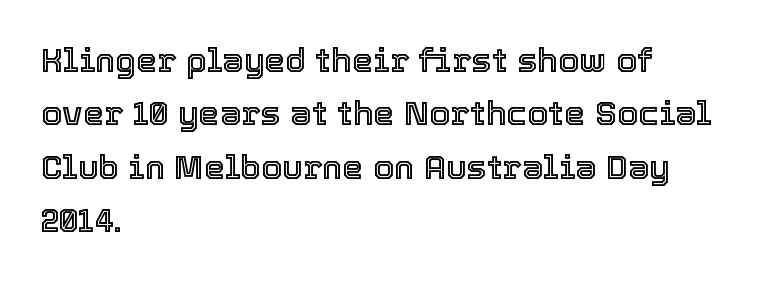
Q: Is the text italic (slanted)? A: No, it is upright.
Q: Is the text underlined? A: No.
Q: How is the paragraph aligned? A: Left-aligned.
Q: Is the spacing between letters normal or unusually wide? A: Normal.
Q: Is the spacing between lines tight, normal or loose? A: Normal.
Q: Width (condensed, normal, or wide)? A: Normal.
Q: x-height? A: Medium.
Q: Monospaced? A: No.
